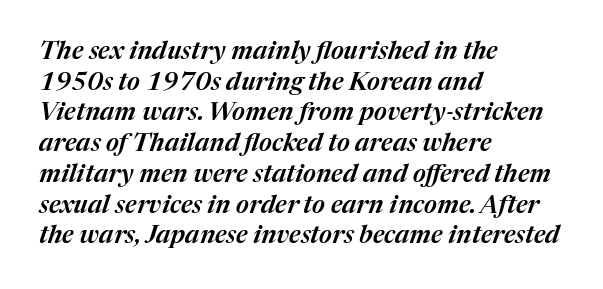
Q: Is the text italic (slanted)? A: Yes, it leans right by about 17 degrees.
Q: Is the text underlined? A: No.
Q: How is the paragraph aligned? A: Left-aligned.
Q: Is the spacing between letters normal or unusually wide? A: Normal.
